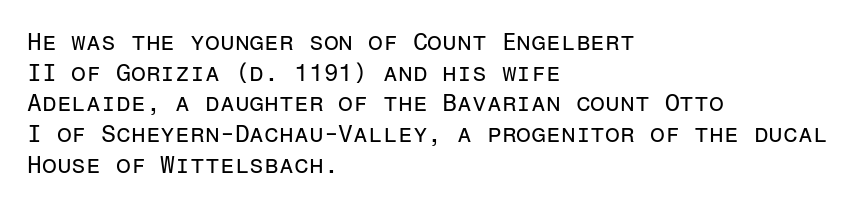
Q: Is the text bold? A: No.
Q: Is the text italic (slanted)? A: No, it is upright.
Q: Is the text underlined? A: No.
Q: How is the paragraph aligned? A: Left-aligned.
Q: Is the spacing between letters normal or unusually wide? A: Normal.
Q: Is the spacing between lines tight, normal or loose? A: Normal.
